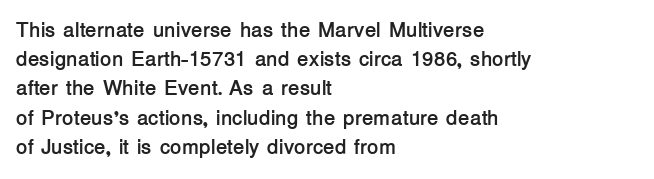
Q: Is the text bold? A: Yes.
Q: Is the text italic (slanted)? A: No, it is upright.
Q: Is the text underlined? A: No.
Q: How is the paragraph aligned? A: Left-aligned.
Q: Is the spacing between letters normal or unusually wide? A: Normal.
Q: Is the spacing between lines tight, normal or loose? A: Normal.
